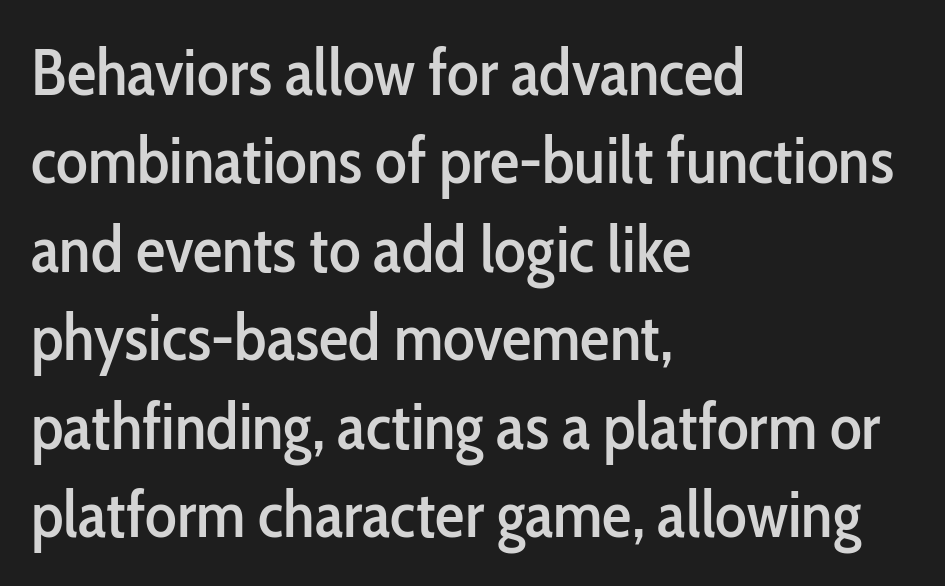
The image shows 66 px condensed sans-serif type, upright; set left-aligned, normal line spacing (1.34x), normal letter spacing, not underlined; low stroke contrast and a medium x-height.
